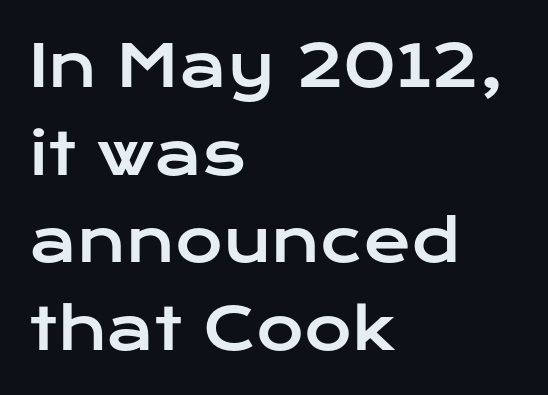
The compositor pushed each line to the left boundary. Only glyphs here, with clear space below each row. Unlike a traditional serif, this face leaves its strokes unadorned. Note the varied advance widths — an 'i' is clearly narrower than an 'm'.
